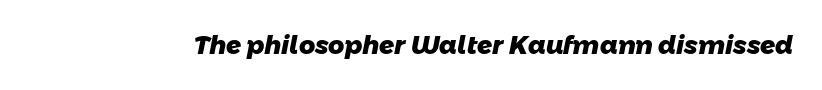
{"bold": "yes", "underline": "no", "letter_spacing": "normal", "letter_spacing_em": 0.0, "glyph_px": 25}
